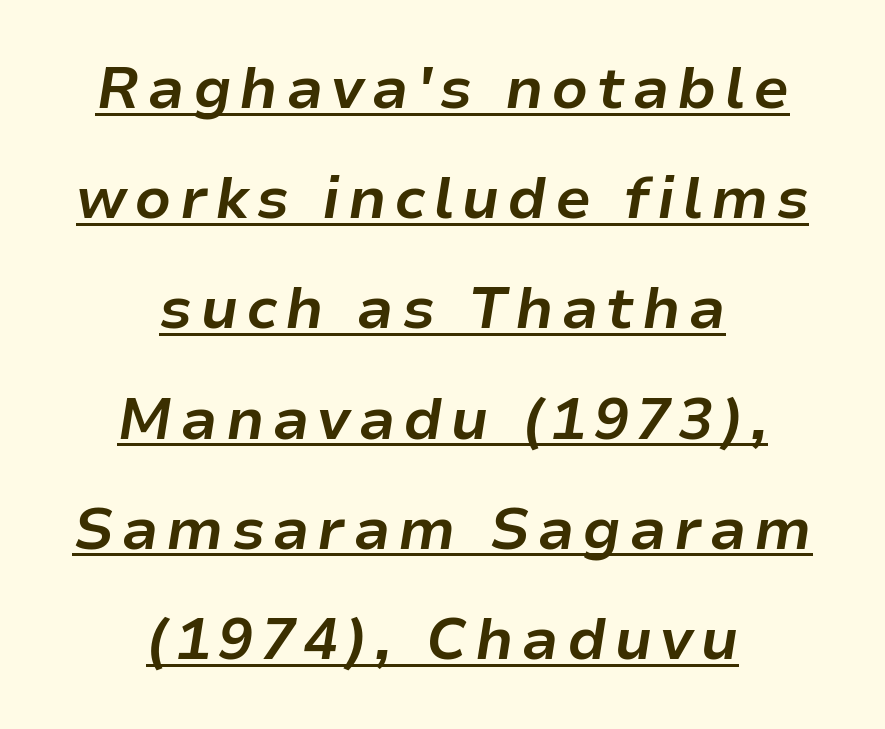
{"italic": "yes", "lean": "right", "slant_degrees": 9, "bold": "yes", "weight": "bold", "width": "normal", "stroke_contrast": "low", "x_height": "medium", "monospaced": "no", "underline": "yes", "align": "center", "line_spacing": "loose", "line_spacing_ratio": 1.9, "glyph_px": 58}
